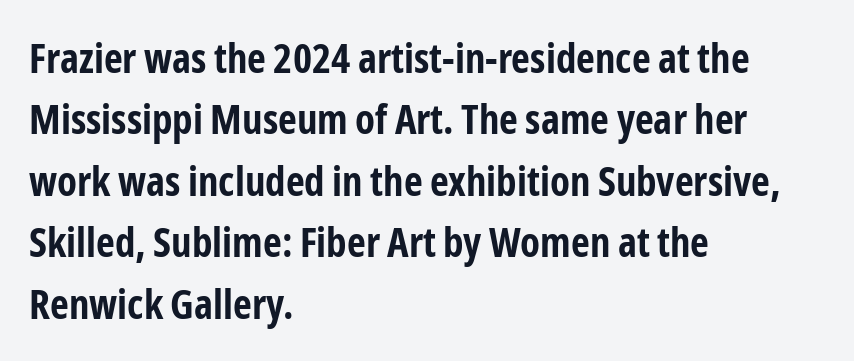
The image shows 41 px bold, condensed sans-serif type, upright; set left-aligned, normal line spacing (1.5x), normal letter spacing, not underlined; low stroke contrast and a medium x-height.
